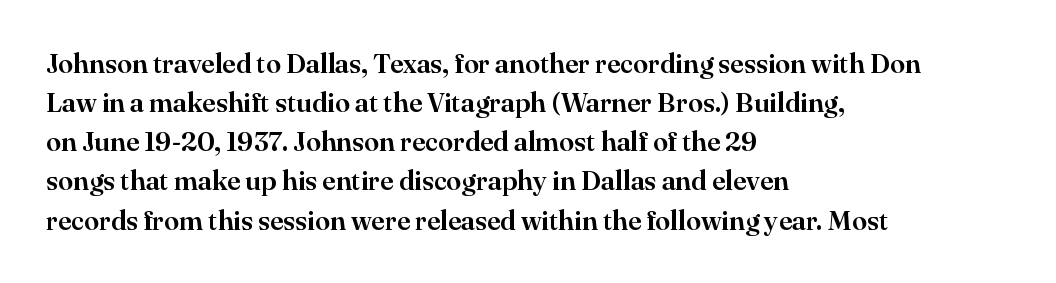
Q: Is the text italic (slanted)? A: No, it is upright.
Q: Is the text underlined? A: No.
Q: How is the paragraph aligned? A: Left-aligned.
Q: Is the spacing between letters normal or unusually wide? A: Normal.
Q: Is the spacing between lines tight, normal or loose? A: Normal.
